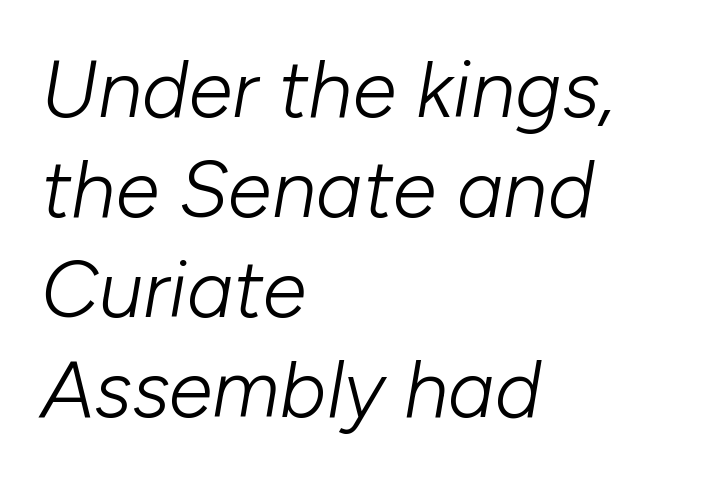
The image shows 80 px light type, italic (leaning right); set left-aligned, normal line spacing (1.25x), normal letter spacing, not underlined; low stroke contrast and a medium x-height.
